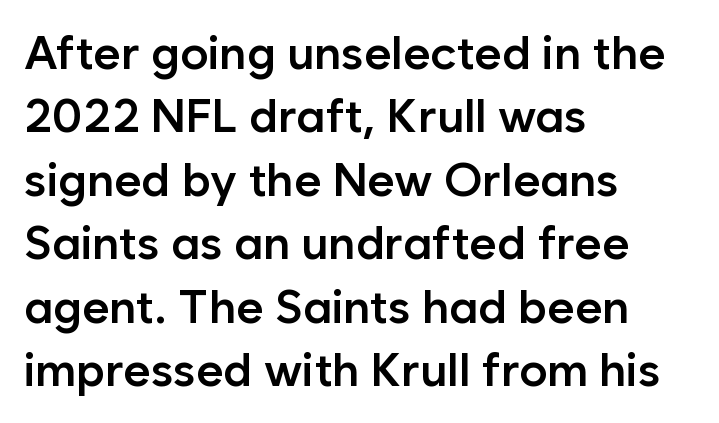
The letters carry no serifs — their stems end cleanly without finishing strokes. A roman cut, with each character standing at attention. Moderately thickened strokes mark this as semibold type. The paragraph shown leans on its left margin. The zone under the glyphs is completely vacant. Here the designer chose a conventional face with non-uniform glyph widths.
